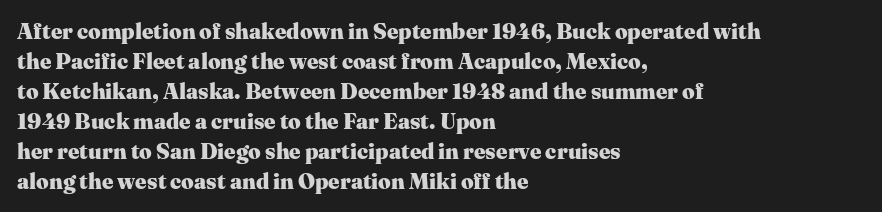
Italic: no, the glyphs are upright roman. Standard letterfit; no display-style spreading of the glyphs. Glance below the letters and you will spot only blank space. Its strokes are broad and dark, the hallmark of bold type.
